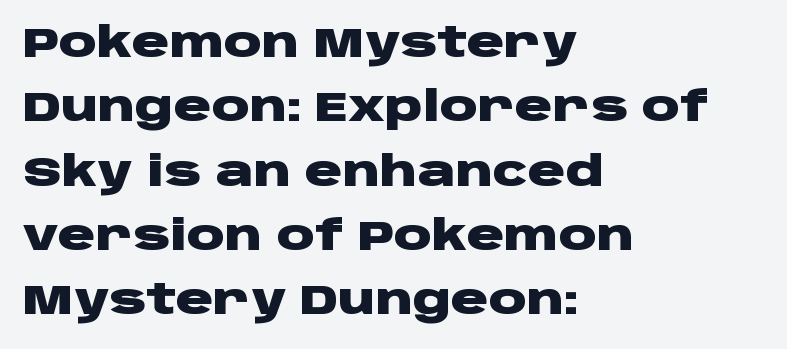
Q: Is the text bold? A: Yes.
Q: Is the text italic (slanted)? A: No, it is upright.
Q: Is the typeface a serif or a sans-serif typeface? A: Sans-serif.
Q: Is the text underlined? A: No.
Q: How is the paragraph aligned? A: Left-aligned.
Q: Is the spacing between letters normal or unusually wide? A: Normal.
Q: Is the spacing between lines tight, normal or loose? A: Normal.
Q: Width (condensed, normal, or wide)? A: Wide.
Q: Stroke contrast? A: Low.
Q: x-height? A: Large.
Q: Monospaced? A: No.
